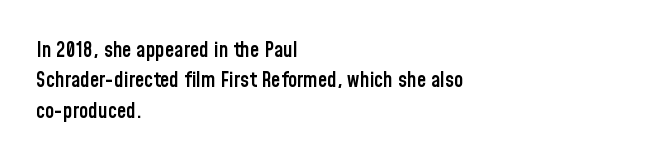
The image shows 21 px text type, upright; set left-aligned, normal line spacing (1.45x), normal letter spacing, not underlined.
